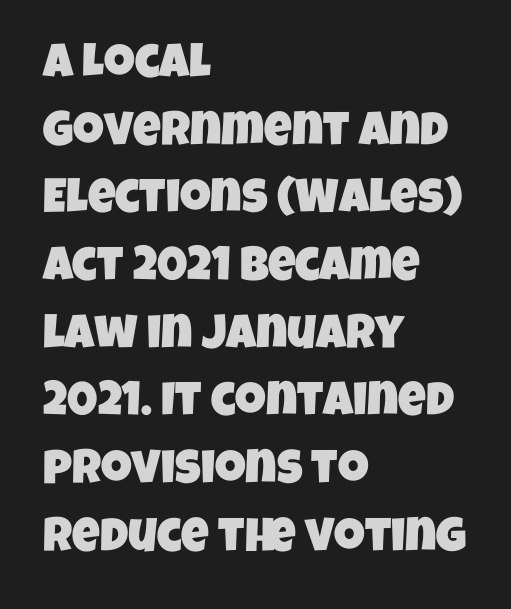
Q: Is the typeface a serif or a sans-serif typeface? A: Sans-serif.
Q: Is the text underlined? A: No.
Q: How is the paragraph aligned? A: Left-aligned.
Q: Is the spacing between letters normal or unusually wide? A: Normal.
Q: Is the spacing between lines tight, normal or loose? A: Normal.
Q: Width (condensed, normal, or wide)? A: Condensed.
Q: Stroke contrast? A: Low.
Q: x-height? A: Large.
Q: Monospaced? A: No.
